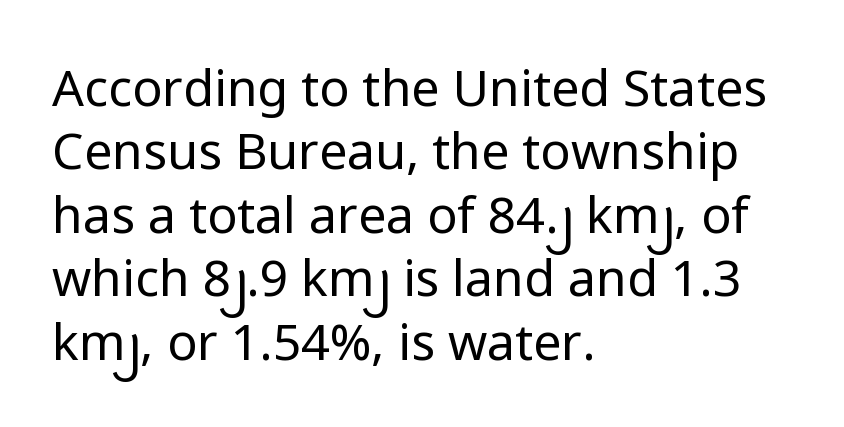
Q: Is the text bold? A: No.
Q: Is the text italic (slanted)? A: No, it is upright.
Q: Is the typeface a serif or a sans-serif typeface? A: Sans-serif.
Q: Is the text underlined? A: No.
Q: How is the paragraph aligned? A: Left-aligned.
Q: Is the spacing between letters normal or unusually wide? A: Normal.
Q: Is the spacing between lines tight, normal or loose? A: Normal.
Q: Width (condensed, normal, or wide)? A: Normal.
Q: Stroke contrast? A: Low.
Q: x-height? A: Medium.
Q: Monospaced? A: No.
